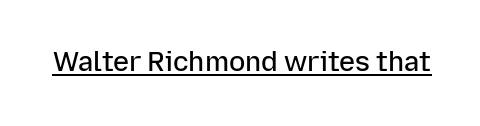
Q: Is the text bold? A: Semi-bold.
Q: Is the text italic (slanted)? A: No, it is upright.
Q: Is the text underlined? A: Yes.
Q: Is the spacing between letters normal or unusually wide? A: Normal.
